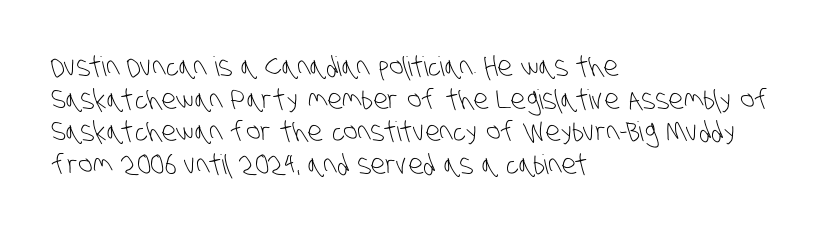
{"bold": "no", "underline": "no", "align": "left", "line_spacing_ratio": 1.21, "letter_spacing": "normal", "letter_spacing_em": 0.0, "glyph_px": 27}
